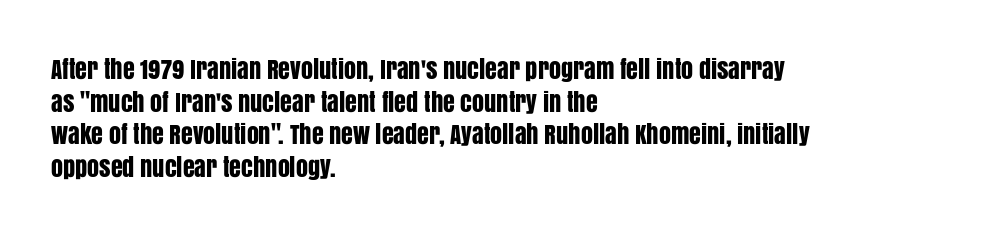
The image shows 24 px text type, upright; set left-aligned, normal line spacing (1.36x), normal letter spacing, not underlined.
